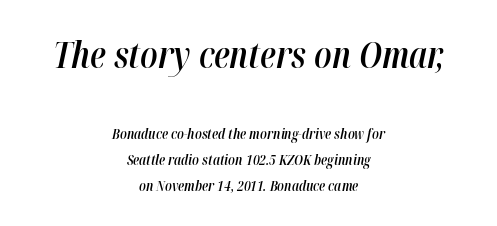
The image shows 36 px semibold, condensed type, italic (leaning right); set centered, line spacing 1.85x, normal letter spacing, not underlined; the first (top) block is 2.57x larger; high stroke contrast and a medium x-height.
